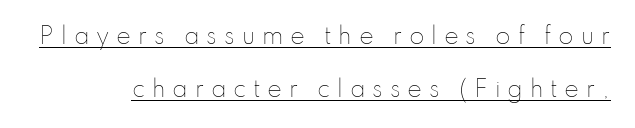
Q: Is the text bold? A: No.
Q: Is the text italic (slanted)? A: No, it is upright.
Q: Is the text underlined? A: Yes.
Q: Is the spacing between letters normal or unusually wide? A: Unusually wide.
Q: Is the spacing between lines tight, normal or loose? A: Loose.
